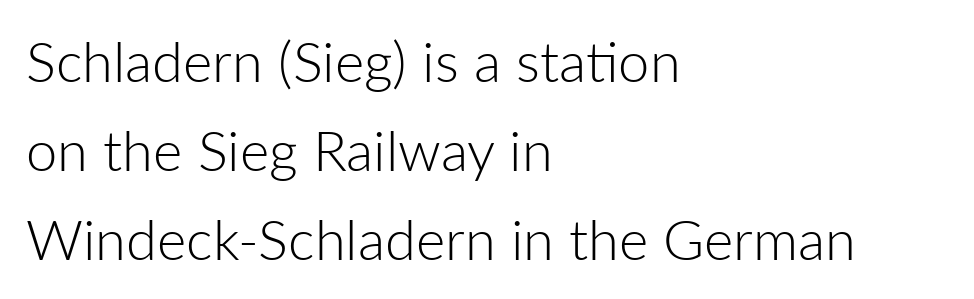
Quick note: interline space is typical. Stems and bowls with no extra thickness — not bold. What kind of face is this? One without serifs — a sans. Glyph-to-glyph distance matches everyday printed text. Horizontally, the lines are justified to the leading edge only. The zone under the glyphs is completely vacant.
